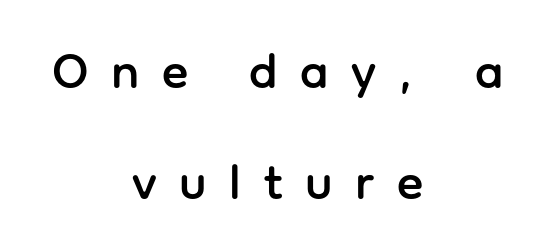
{"serif": "no", "italic": "no", "width": "normal", "stroke_contrast": "low", "x_height": "medium", "monospaced": "no", "underline": "no", "align": "center", "line_spacing": "loose", "line_spacing_ratio": 2.26, "letter_spacing": "wide", "letter_spacing_em": 0.46, "glyph_px": 49}
